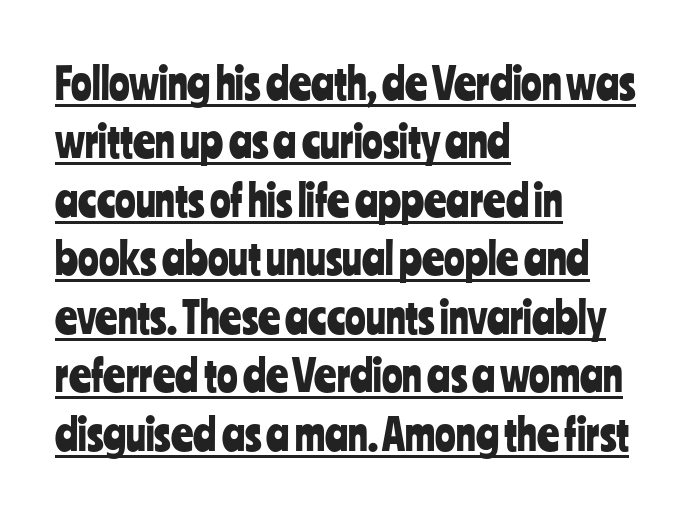
The setting favours the left margin, as ordinary paragraphs usually do. Notice how the stems are strictly vertical — no italics here. The string is rendered with underlining switched on. Words appear dense and cohesive because spacing is normal. Note the varied advance widths — an 'i' is clearly narrower than an 'm'.
